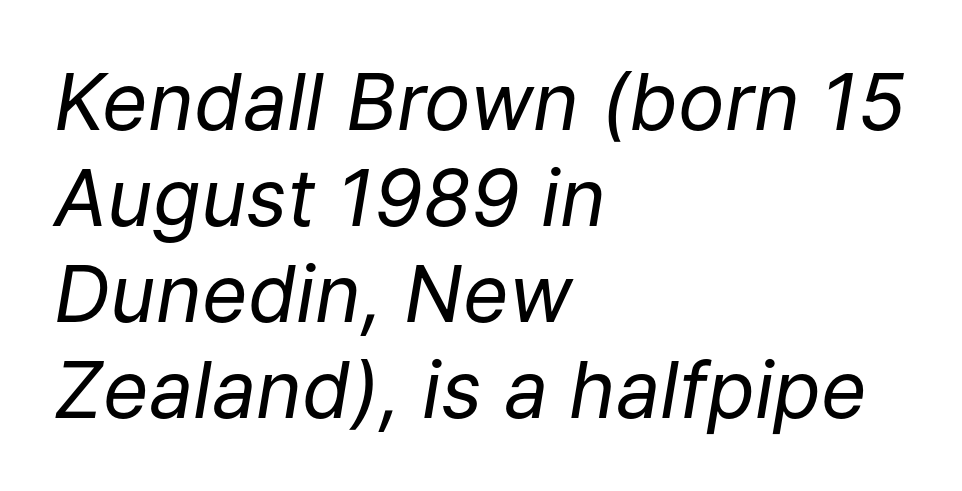
If you drew a ruler down the left edge, every line would touch it. The letters sit at their default tracking, neither squeezed nor spread. Every character sits at an angle, as italics do. Bold? No — there's no thickening of the strokes.
